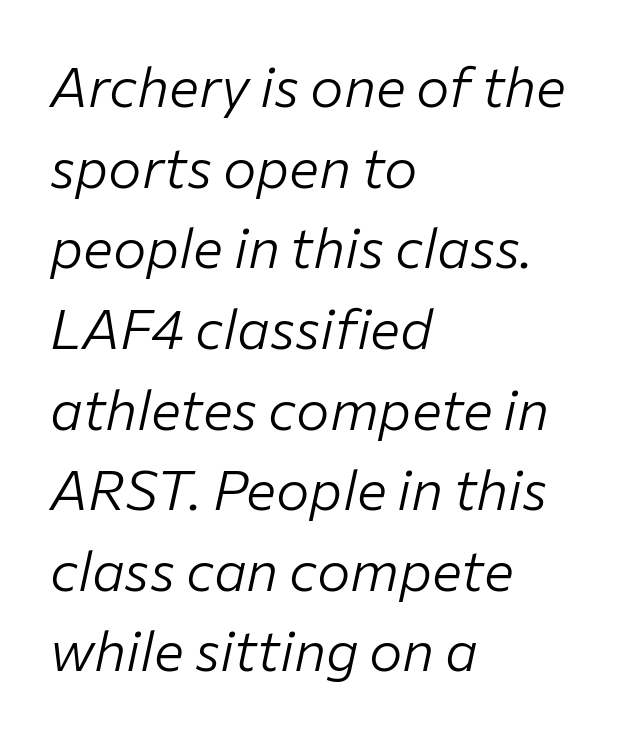
Q: Is the text bold? A: No.
Q: Is the text italic (slanted)? A: Yes, it leans right by about 12 degrees.
Q: Is the text underlined? A: No.
Q: How is the paragraph aligned? A: Left-aligned.
Q: Is the spacing between letters normal or unusually wide? A: Normal.
Q: Is the spacing between lines tight, normal or loose? A: Normal.
Q: Width (condensed, normal, or wide)? A: Normal.
Q: Stroke contrast? A: Low.
Q: x-height? A: Medium.
Q: Monospaced? A: No.
